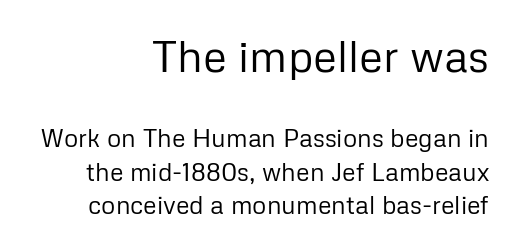
Q: Is the text bold? A: No.
Q: Is the text italic (slanted)? A: No, it is upright.
Q: Is the typeface a serif or a sans-serif typeface? A: Sans-serif.
Q: Is the text underlined? A: No.
Q: How is the paragraph aligned? A: Right-aligned.
Q: Is the spacing between letters normal or unusually wide? A: Normal.
Q: Is the spacing between lines tight, normal or loose? A: Normal.
Q: Which block of text is set in a larger size, the first (top) or the second (bottom)? A: The first (top) one.
Q: Width (condensed, normal, or wide)? A: Normal.
Q: Stroke contrast? A: Low.
Q: x-height? A: Medium.
Q: Monospaced? A: No.
